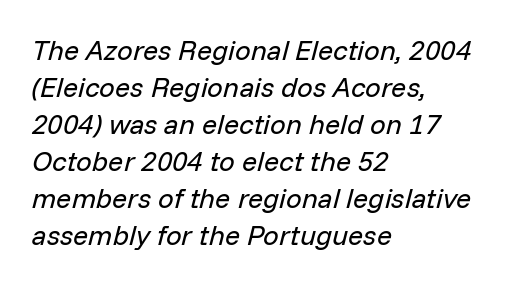
The image shows 28 px regular-weight type, italic (leaning right); set left-aligned, normal line spacing (1.32x), normal letter spacing, not underlined; low stroke contrast and a medium x-height.
